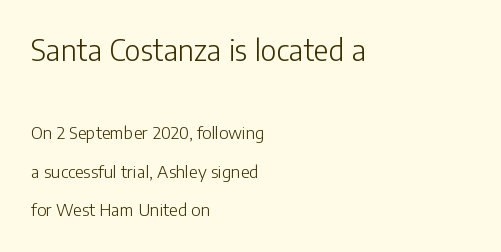
The image shows 29 px light sans-serif type, upright; set left-aligned, loose line spacing (2.29x), normal letter spacing, not underlined; the first (top) block is 1.71x larger; low stroke contrast and a medium x-height.
